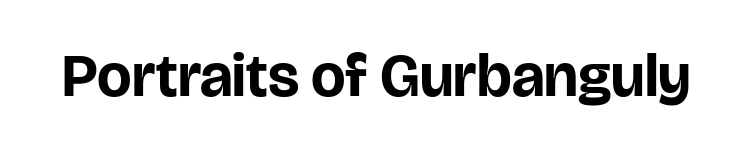
Q: Is the text bold? A: Yes.
Q: Is the text italic (slanted)? A: No, it is upright.
Q: Is the typeface a serif or a sans-serif typeface? A: Sans-serif.
Q: Is the text underlined? A: No.
Q: Is the spacing between letters normal or unusually wide? A: Normal.
Q: Width (condensed, normal, or wide)? A: Normal.
Q: Stroke contrast? A: Low.
Q: x-height? A: Large.
Q: Monospaced? A: No.
